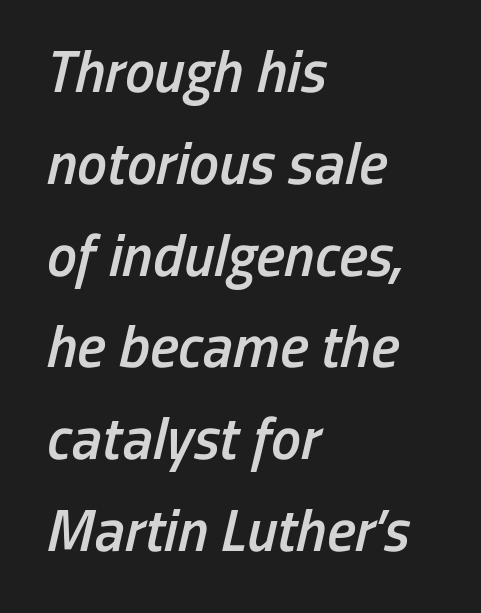
Regular leading. A bit beefed up — I'd call it semibold rather than bold. Characters are canted at an angle relative to the baseline's perpendicular. Between one letter and the next there's only the usual sliver of space. The area under the type is left untouched.
